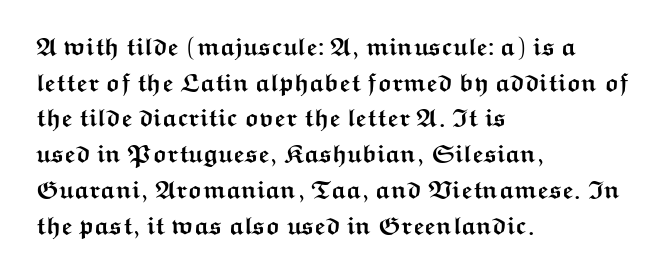
Q: Is the text bold? A: Yes.
Q: Is the text italic (slanted)? A: No, it is upright.
Q: Is the text underlined? A: No.
Q: How is the paragraph aligned? A: Left-aligned.
Q: Is the spacing between letters normal or unusually wide? A: Normal.
Q: Is the spacing between lines tight, normal or loose? A: Normal.
